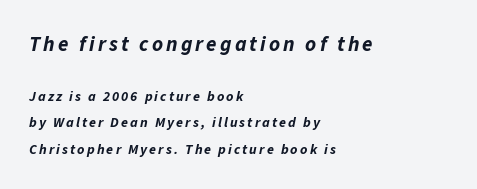
The image shows 21 px bold type, italic (leaning right); set left-aligned, loose line spacing (1.9x), not underlined; the first (top) block is 1.5x larger.
